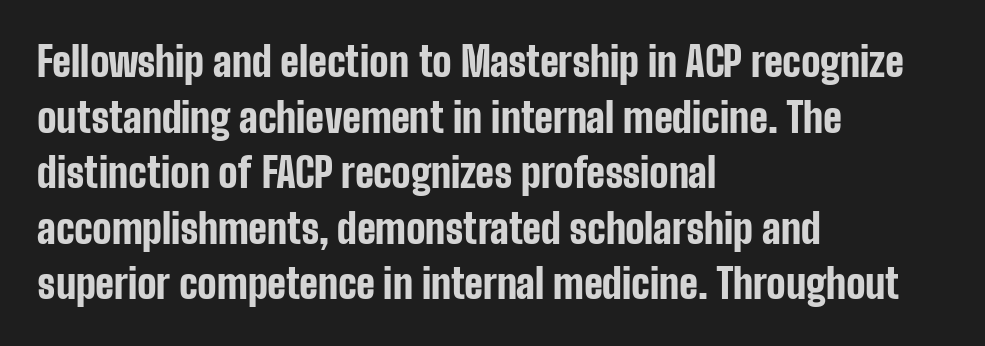
{"serif": "no", "italic": "no", "bold": "yes", "weight": "bold", "width": "condensed", "stroke_contrast": "low", "x_height": "medium", "monospaced": "no", "underline": "no", "align": "left", "line_spacing": "normal", "line_spacing_ratio": 1.39, "letter_spacing": "normal", "letter_spacing_em": 0.0, "glyph_px": 40}
